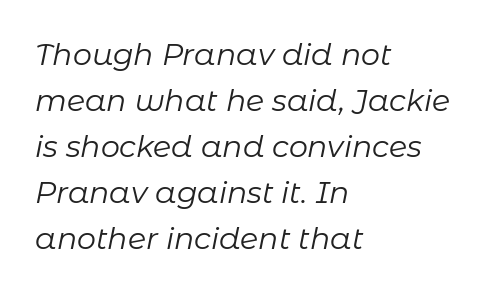
{"italic": "yes", "lean": "right", "slant_degrees": 11, "bold": "no", "weight": "regular", "width": "normal", "stroke_contrast": "low", "x_height": "medium", "monospaced": "no", "underline": "no", "align": "left", "line_spacing": "normal", "line_spacing_ratio": 1.53, "letter_spacing": "normal", "letter_spacing_em": 0.0, "glyph_px": 30}
